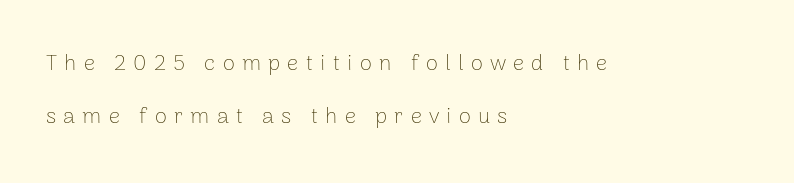
{"italic": "no", "bold": "no", "underline": "no", "align": "left", "line_spacing": "loose", "line_spacing_ratio": 2.41, "letter_spacing": "wide", "letter_spacing_em": 0.33, "glyph_px": 22}
